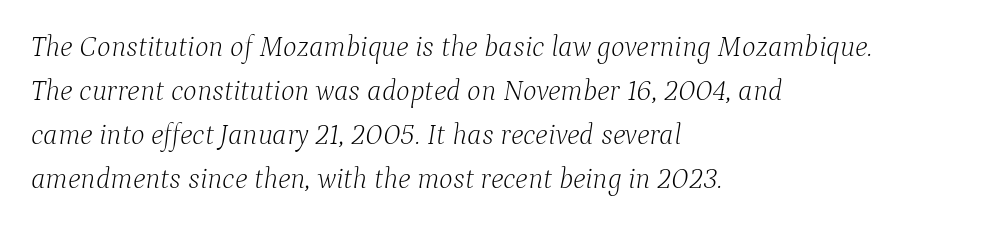
{"serif": "yes", "italic": "yes", "lean": "right", "slant_degrees": 9, "bold": "no", "weight": "light", "width": "normal", "stroke_contrast": "low", "x_height": "medium", "monospaced": "no", "underline": "no", "align": "left", "line_spacing": "normal", "line_spacing_ratio": 1.52, "letter_spacing": "normal", "letter_spacing_em": 0.0, "glyph_px": 29}
